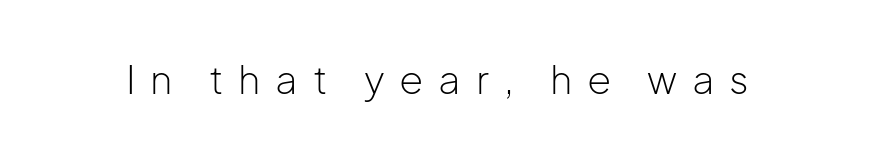
The image shows 39 px light sans-serif type, upright; set unusually wide letter spacing (+0.38 em), not underlined; low stroke contrast and a medium x-height.
